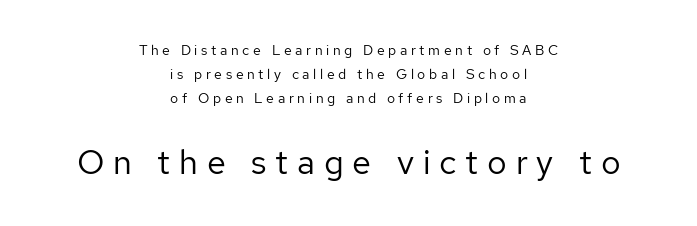
Size contrast runs from small at the top to large at the bottom. The typeface chosen for these lines omits serifs. The whitespace from short lines is split evenly between both sides. Tracking here is generous; glyphs stand well apart from one another.
